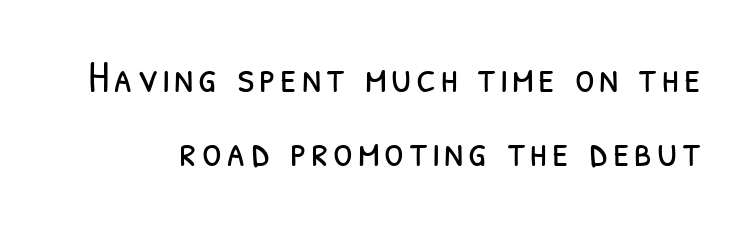
Nothing sits at the stroke ends, so this counts as sans-serif. Each letter keeps its own natural width here, so spacing adapts to shape. The letters look calm and open, with moderate or lighter stems. Any mark beneath the type? The region is blank. Reading down the column, the eye jumps a familiar distance to each next line.
